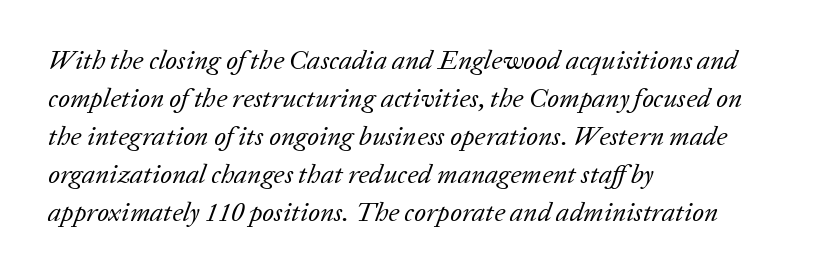
The image shows 27 px text type, italic (leaning right); set left-aligned, normal line spacing (1.41x), normal letter spacing, not underlined.
